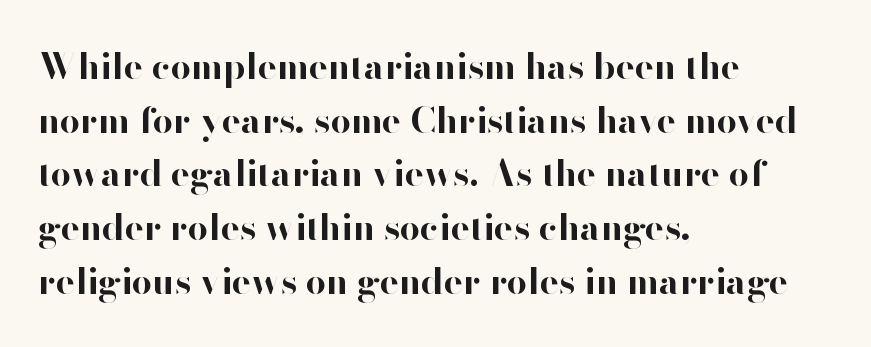
The image shows 36 px bold sans-serif type, upright; set left-aligned, normal line spacing (1.49x), normal letter spacing, not underlined; high stroke contrast and a small x-height.
